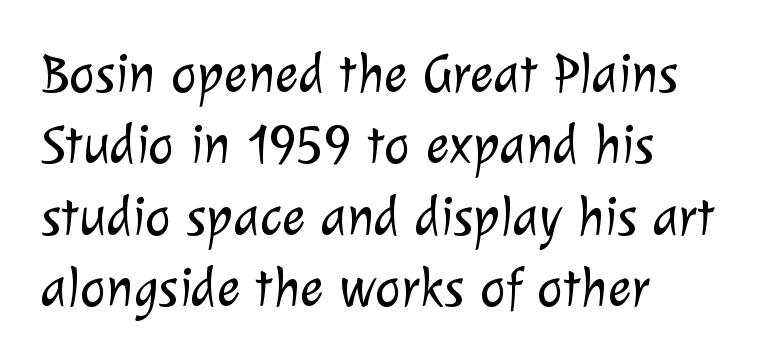
On a weight scale, this lands at 450 or below. The space directly below the letters is spotless. Looks like regular typesetting: each glyph gets only the width it needs. The line-height multiplier appears to be the usual default. Is this a sans? Yes — the strokes have no serifs.
